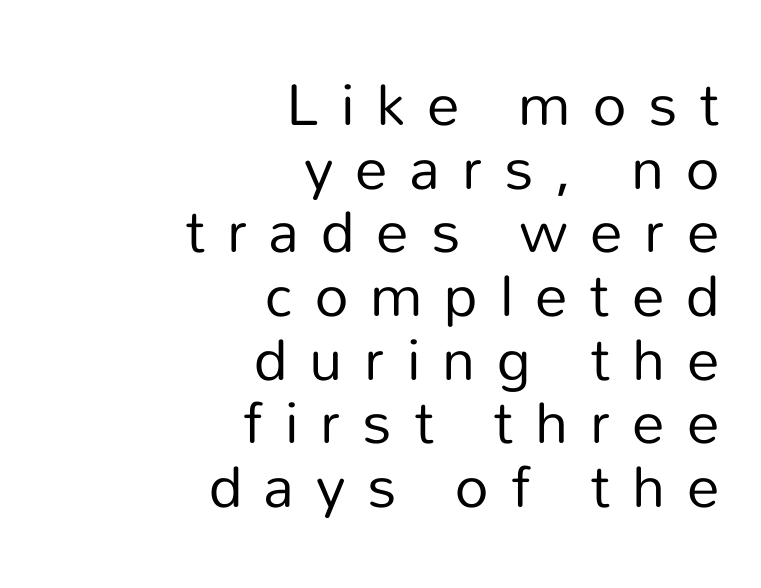
Q: Is the text bold? A: No.
Q: Is the text italic (slanted)? A: No, it is upright.
Q: Is the typeface a serif or a sans-serif typeface? A: Sans-serif.
Q: Is the text underlined? A: No.
Q: How is the paragraph aligned? A: Right-aligned.
Q: Is the spacing between letters normal or unusually wide? A: Unusually wide.
Q: Is the spacing between lines tight, normal or loose? A: Tight.
Q: Width (condensed, normal, or wide)? A: Normal.
Q: Stroke contrast? A: Low.
Q: x-height? A: Medium.
Q: Monospaced? A: No.
